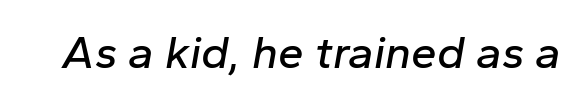
{"italic": "yes", "lean": "right", "slant_degrees": 10, "width": "normal", "stroke_contrast": "low", "x_height": "medium", "monospaced": "no", "underline": "no", "letter_spacing": "normal", "letter_spacing_em": 0.0, "glyph_px": 46}
